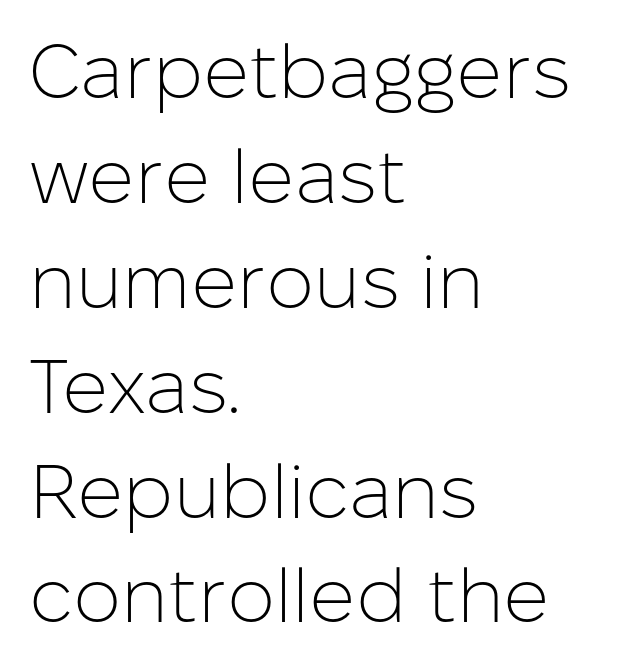
The image shows 76 px light sans-serif type, upright; set left-aligned, normal line spacing (1.38x), normal letter spacing, not underlined; low stroke contrast and a medium x-height.
